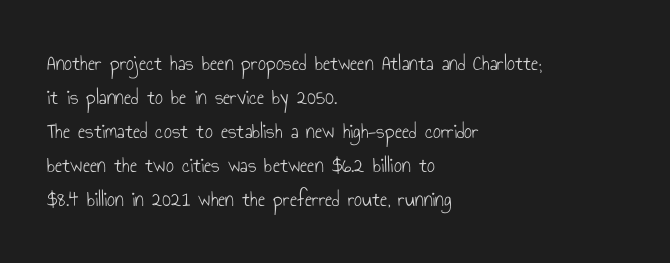
The image shows 22 px text type, upright; set left-aligned, normal line spacing (1.55x), normal letter spacing, not underlined.
